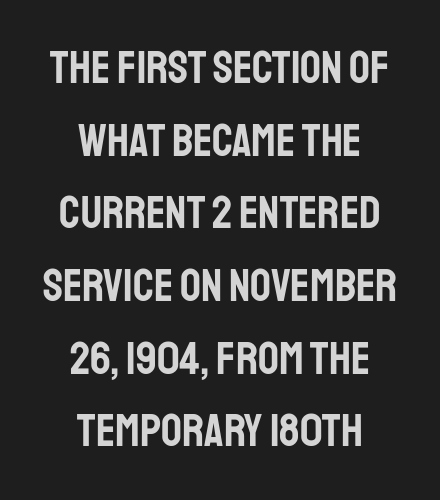
{"serif": "no", "italic": "no", "width": "condensed", "stroke_contrast": "low", "x_height": "large", "monospaced": "no", "underline": "no", "align": "center", "line_spacing": "normal", "line_spacing_ratio": 1.58, "letter_spacing": "normal", "letter_spacing_em": 0.0, "glyph_px": 46}
